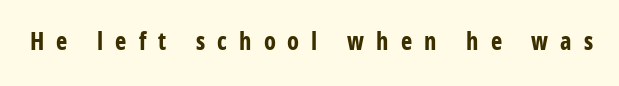
{"italic": "no", "bold": "yes", "underline": "no", "letter_spacing": "wide", "letter_spacing_em": 0.5, "glyph_px": 24}
